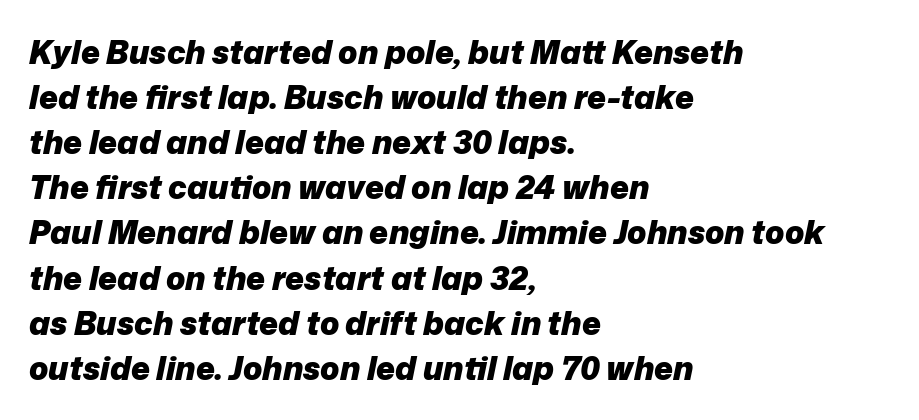
The image shows 32 px heavy type, italic (leaning right); set left-aligned, normal line spacing (1.41x), normal letter spacing, not underlined; low stroke contrast and a medium x-height.
